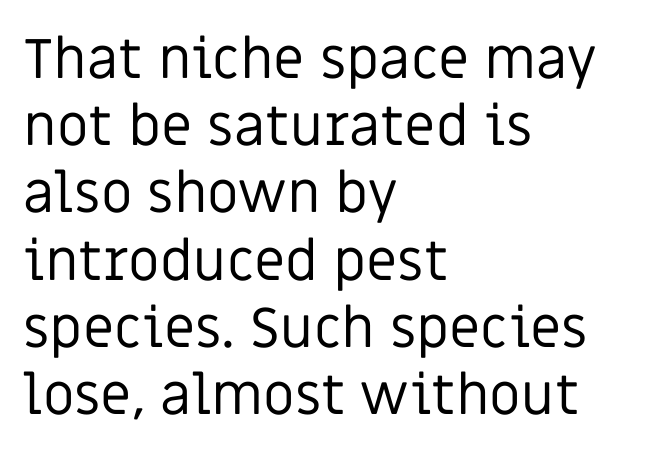
This sample uses a sans-serif face. Glyph-to-glyph distance matches everyday printed text. Underlining? Definitely not there. Proportional: the letters do not fall into vertical columns.
